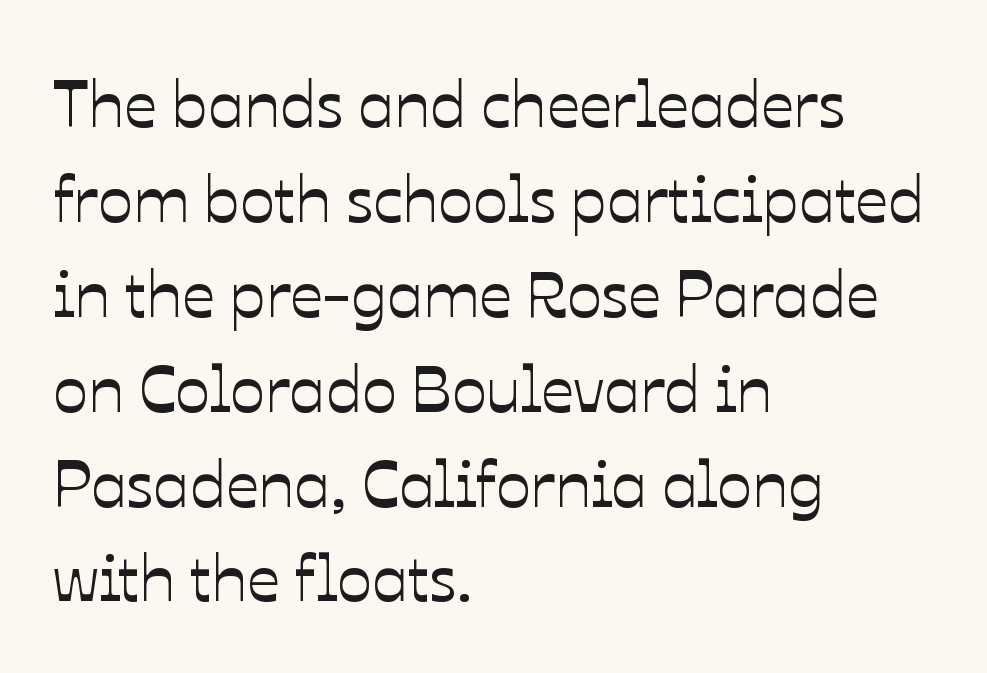
Q: Is the text italic (slanted)? A: No, it is upright.
Q: Is the text underlined? A: No.
Q: How is the paragraph aligned? A: Left-aligned.
Q: Is the spacing between letters normal or unusually wide? A: Normal.
Q: Is the spacing between lines tight, normal or loose? A: Normal.
Q: Width (condensed, normal, or wide)? A: Normal.
Q: Stroke contrast? A: Low.
Q: x-height? A: Medium.
Q: Monospaced? A: No.
